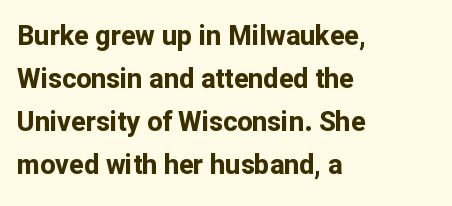
The image shows 27 px bold type, upright; set left-aligned, normal line spacing (1.59x), normal letter spacing, not underlined.
